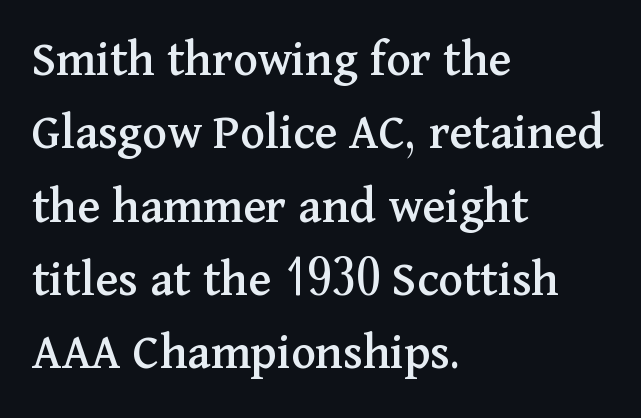
The image shows 52 px serif type, upright; set left-aligned, normal line spacing (1.41x), normal letter spacing, not underlined; medium stroke contrast and a medium x-height.
